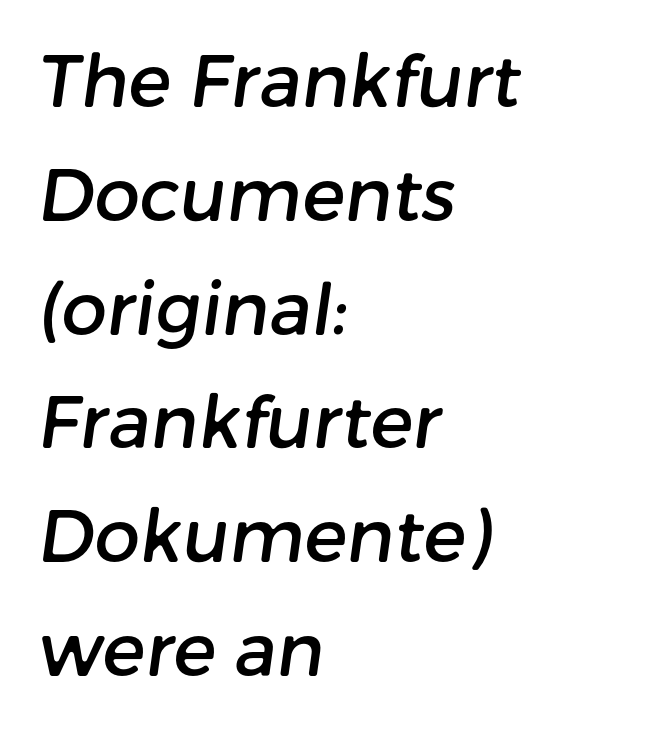
If you measured baseline to baseline, you'd find a middling distance. The characters display no serif detailing; their extremities are plain. You could not count columns in this text — the font is proportionally spaced. Tracking value appears to be zero — textbook default spacing.
